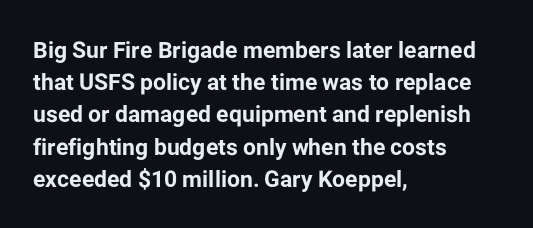
Q: Is the text bold? A: Yes.
Q: Is the text italic (slanted)? A: No, it is upright.
Q: Is the text underlined? A: No.
Q: How is the paragraph aligned? A: Left-aligned.
Q: Is the spacing between letters normal or unusually wide? A: Normal.
Q: Is the spacing between lines tight, normal or loose? A: Normal.
